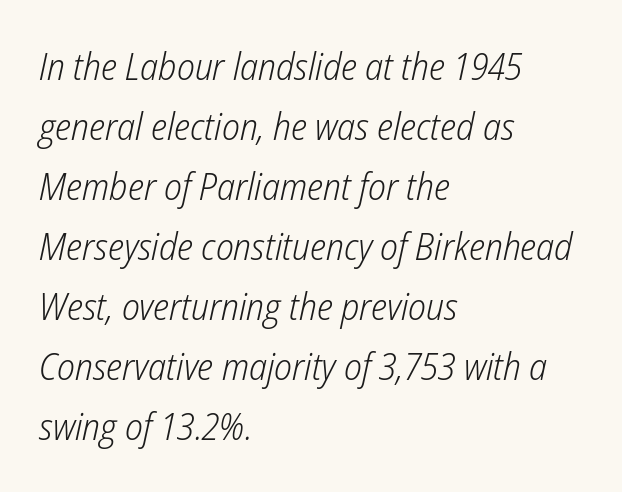
The image shows 38 px light, condensed type, italic (leaning right); set left-aligned, normal line spacing (1.58x), normal letter spacing, not underlined; low stroke contrast and a medium x-height.
